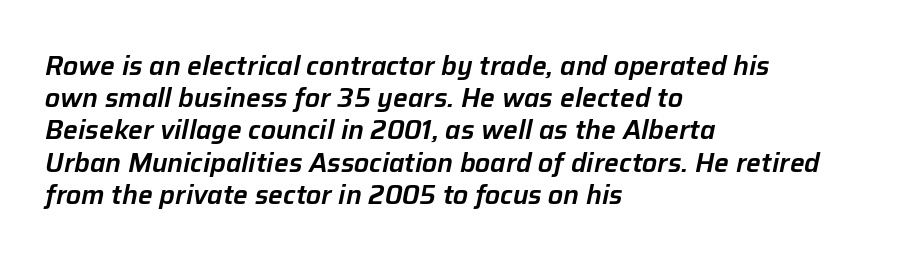
Q: Is the text italic (slanted)? A: Yes, it leans right by about 12 degrees.
Q: Is the text underlined? A: No.
Q: How is the paragraph aligned? A: Left-aligned.
Q: Is the spacing between letters normal or unusually wide? A: Normal.
